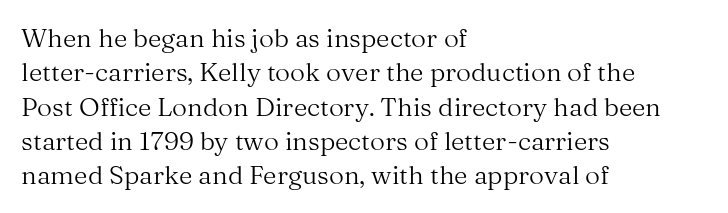
Q: Is the text bold? A: No.
Q: Is the text italic (slanted)? A: No, it is upright.
Q: Is the text underlined? A: No.
Q: How is the paragraph aligned? A: Left-aligned.
Q: Is the spacing between letters normal or unusually wide? A: Normal.
Q: Is the spacing between lines tight, normal or loose? A: Normal.
